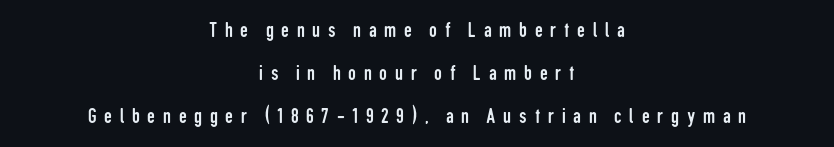
A typesetter would call this heavily tracked-out type. Decoration check: the copy has no underline. Which margin do the lines hug? Neither — every line sits in the middle. Notice how the stems are strictly vertical — no italics here. The weight would be labelled regular, book, light, or lighter still. The designer dialed line spacing up above the default.
